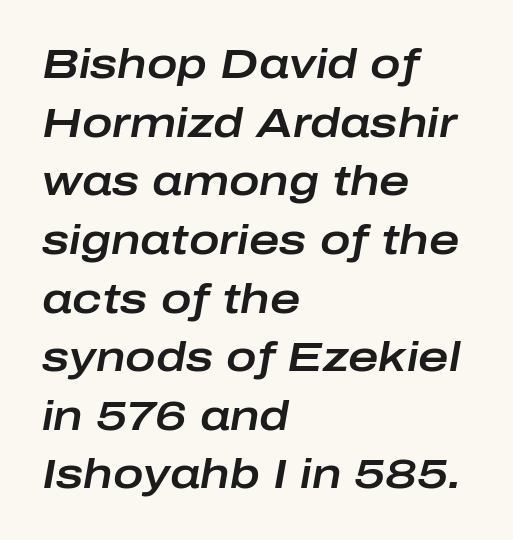
Q: Is the text italic (slanted)? A: Yes, it leans right by about 10 degrees.
Q: Is the text underlined? A: No.
Q: How is the paragraph aligned? A: Left-aligned.
Q: Is the spacing between letters normal or unusually wide? A: Normal.
Q: Is the spacing between lines tight, normal or loose? A: Normal.
Q: Width (condensed, normal, or wide)? A: Wide.
Q: Stroke contrast? A: Low.
Q: x-height? A: Medium.
Q: Monospaced? A: No.
